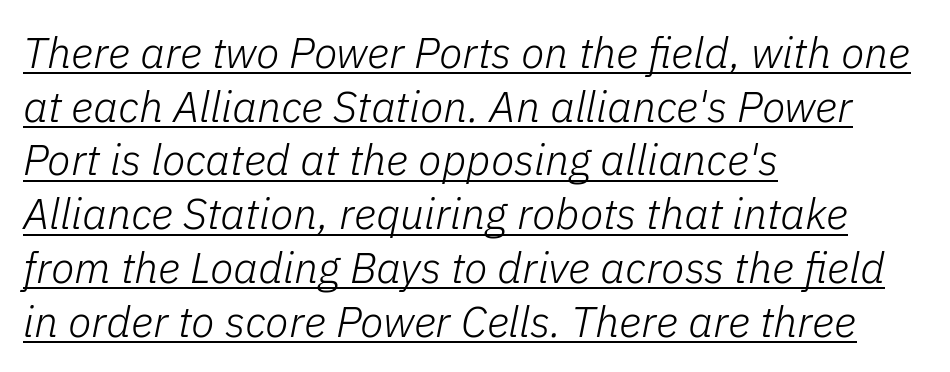
The image shows 43 px light type, italic (leaning right); set left-aligned, normal line spacing (1.25x), normal letter spacing, underlined; low stroke contrast and a medium x-height.
